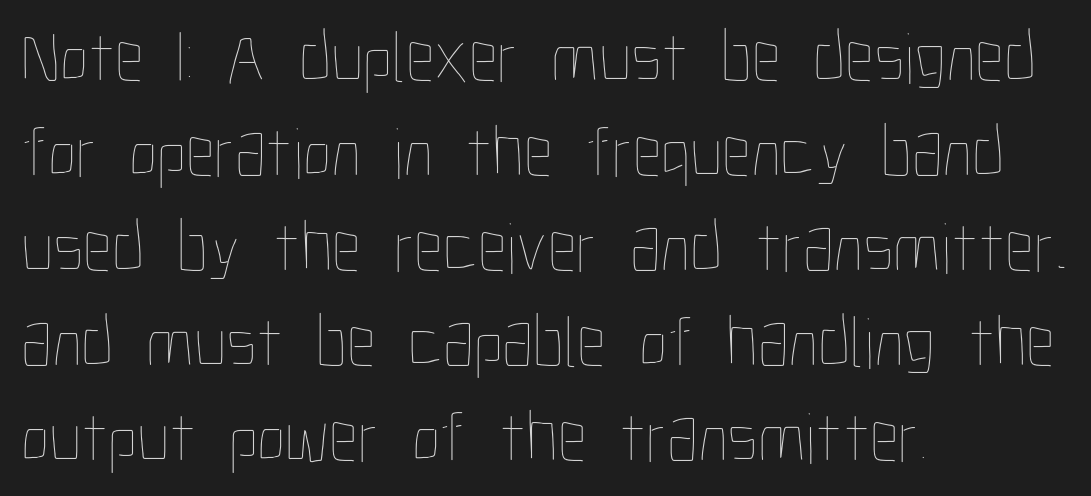
The image shows 73 px thin, condensed type, upright; set left-aligned, normal line spacing (1.3x), normal letter spacing, not underlined; low stroke contrast and a medium x-height.
